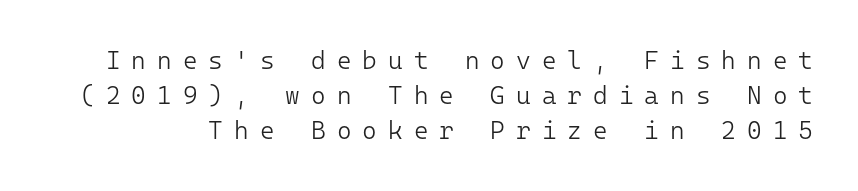
{"italic": "no", "bold": "no", "underline": "no", "line_spacing": "normal", "line_spacing_ratio": 1.41, "letter_spacing": "wide", "letter_spacing_em": 0.44, "glyph_px": 25}
